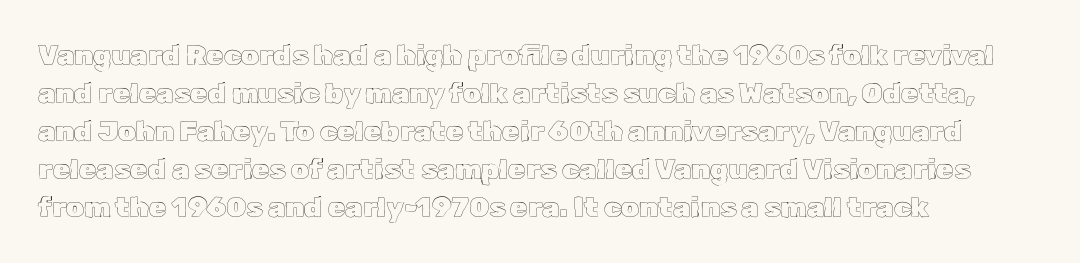
The image shows 28 px text type, upright; set left-aligned, normal line spacing (1.36x), normal letter spacing, not underlined; a medium x-height.
